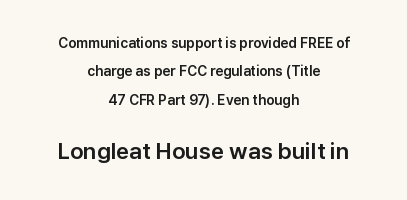
{"italic": "no", "underline": "no", "align": "center", "line_spacing": "loose", "line_spacing_ratio": 2.02, "letter_spacing": "normal", "letter_spacing_em": 0.0, "larger_block": "second", "size_ratio": 1.64, "glyph_px": 23}
